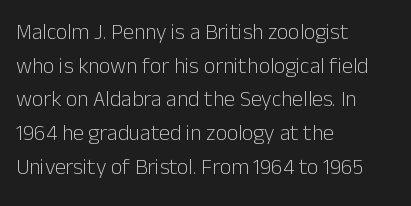
{"italic": "no", "bold": "no", "underline": "no", "align": "left", "line_spacing": "normal", "line_spacing_ratio": 1.53, "letter_spacing": "normal", "letter_spacing_em": 0.0, "glyph_px": 22}
